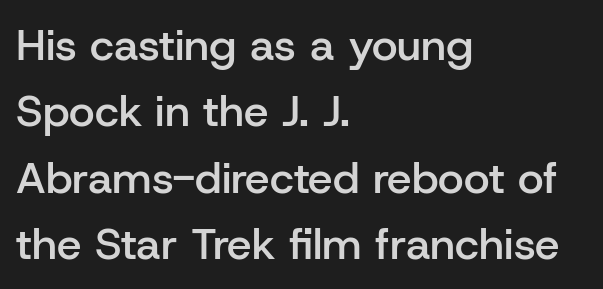
The image shows 44 px semibold sans-serif type, upright; set left-aligned, normal line spacing (1.51x), normal letter spacing, not underlined; low stroke contrast and a medium x-height.
